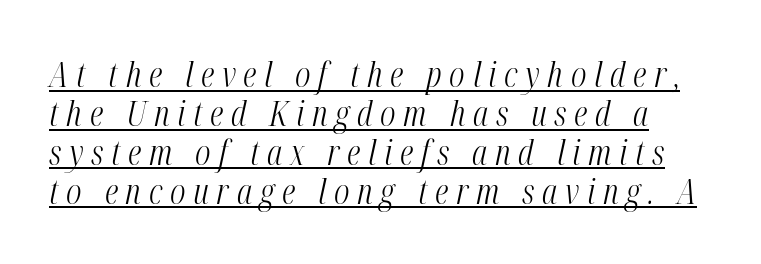
Q: Is the text bold? A: No.
Q: Is the text italic (slanted)? A: Yes, it leans right by about 12 degrees.
Q: Is the text underlined? A: Yes.
Q: Is the spacing between letters normal or unusually wide? A: Unusually wide.
Q: Is the spacing between lines tight, normal or loose? A: Tight.
Q: Width (condensed, normal, or wide)? A: Condensed.
Q: Stroke contrast? A: Medium.
Q: x-height? A: Medium.
Q: Monospaced? A: No.
